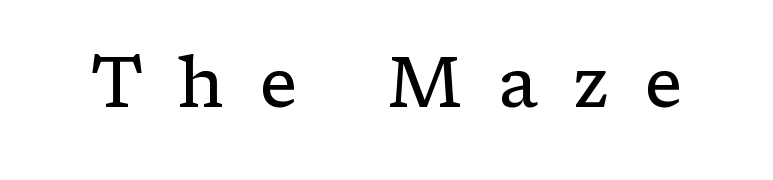
The face used here is seriffed, in the tradition of book romans. The face used here is rendered with a markedly widened letterfit. Looks like regular typesetting: each glyph gets only the width it needs. This is not heavy type; no bold has been used.
